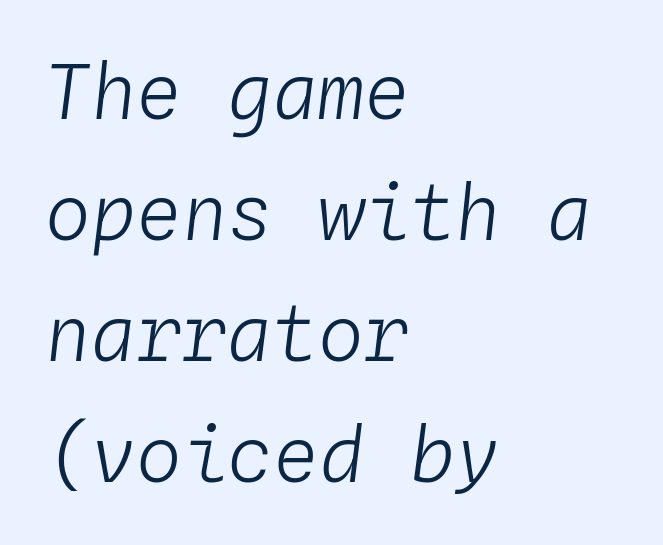
{"italic": "yes", "lean": "right", "slant_degrees": 4, "bold": "no", "weight": "light", "width": "normal", "stroke_contrast": "low", "x_height": "medium", "monospaced": "yes", "underline": "no", "align": "left", "line_spacing": "normal", "line_spacing_ratio": 1.59, "letter_spacing": "normal", "letter_spacing_em": 0.0, "glyph_px": 76}
